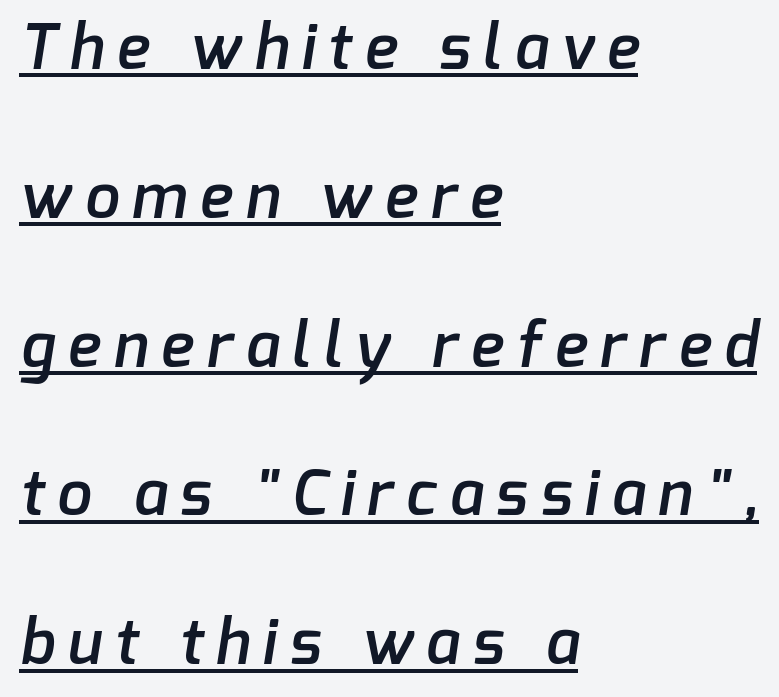
Q: Is the text bold? A: Semi-bold.
Q: Is the typeface a serif or a sans-serif typeface? A: Sans-serif.
Q: Is the text underlined? A: Yes.
Q: How is the paragraph aligned? A: Left-aligned.
Q: Is the spacing between letters normal or unusually wide? A: Unusually wide.
Q: Is the spacing between lines tight, normal or loose? A: Loose.
Q: Width (condensed, normal, or wide)? A: Normal.
Q: Stroke contrast? A: Low.
Q: x-height? A: Medium.
Q: Monospaced? A: No.
